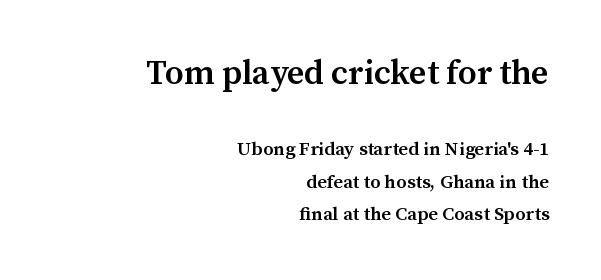
Look at the stroke-to-counter ratio: somewhat heavy, a semibold. The gaps between neighbouring characters are ordinary and unremarkable. Horizontally, the lines are justified to the trailing edge only. You can tell from the footed stems that serif type was used.
